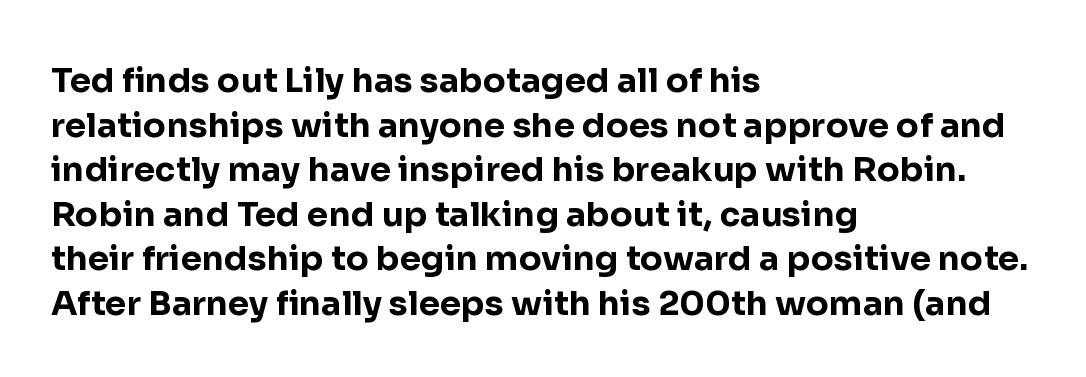
This rendering uses left alignment, leaving the right contour irregular. The line texture is even and compact thanks to regular tracking. You could not count columns in this text — the font is proportionally spaced. Caption: bold face, heavy strokes.
